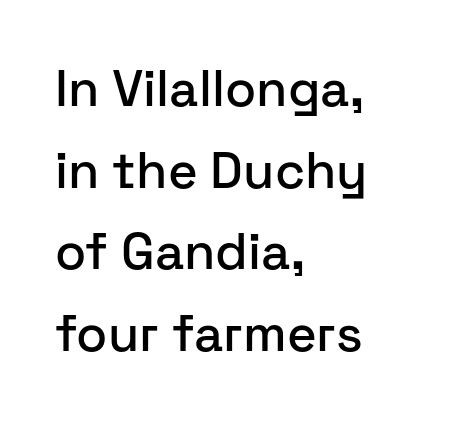
Q: Is the text italic (slanted)? A: No, it is upright.
Q: Is the typeface a serif or a sans-serif typeface? A: Sans-serif.
Q: Is the text underlined? A: No.
Q: How is the paragraph aligned? A: Left-aligned.
Q: Is the spacing between letters normal or unusually wide? A: Normal.
Q: Is the spacing between lines tight, normal or loose? A: Normal.
Q: Width (condensed, normal, or wide)? A: Normal.
Q: Stroke contrast? A: Low.
Q: x-height? A: Medium.
Q: Monospaced? A: No.
